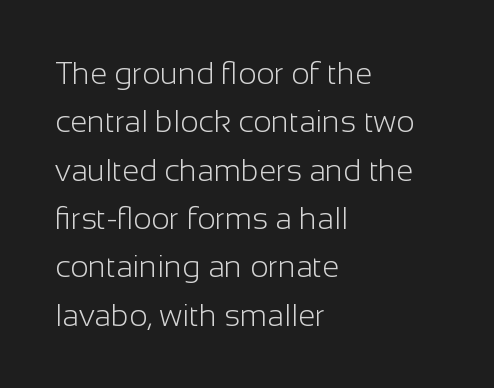
The image shows 31 px light sans-serif type, upright; set left-aligned, normal line spacing (1.56x), normal letter spacing, not underlined; low stroke contrast and a medium x-height.
